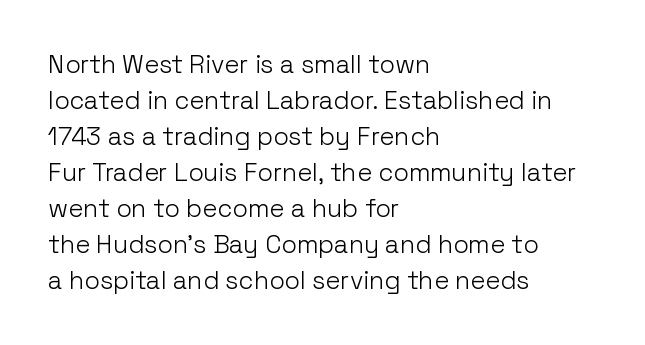
The image shows 25 px text type, upright; set left-aligned, normal line spacing (1.44x), normal letter spacing, not underlined.
